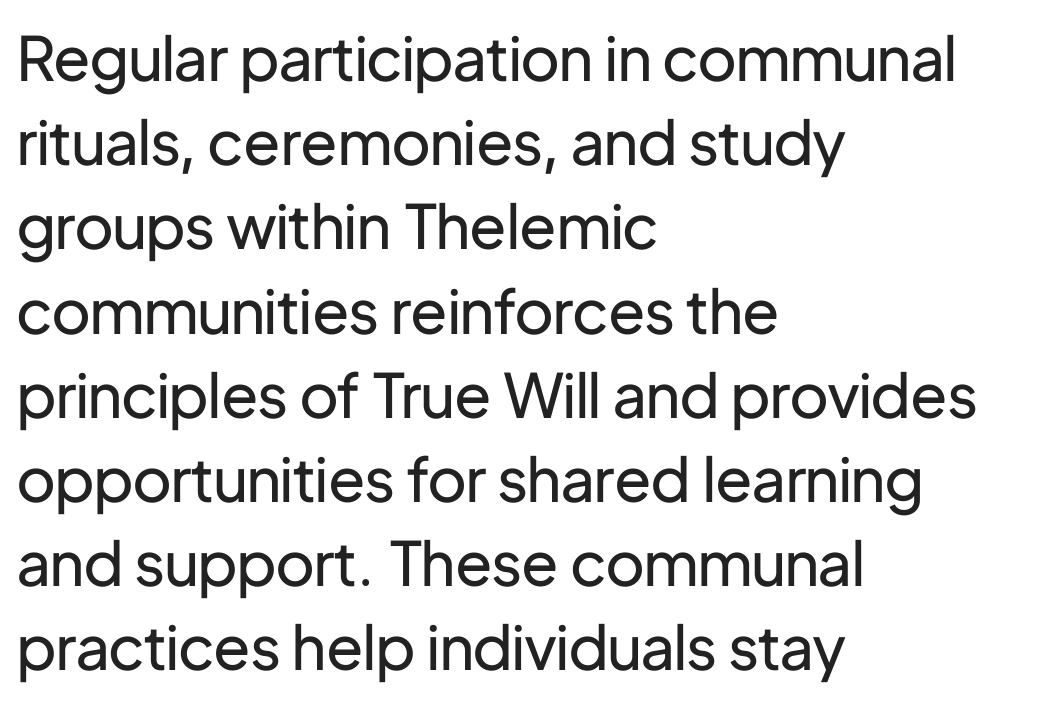
Posture: straight, roman, zero tilt. Is this a sans? Yes — the strokes have no serifs. The cut favours lightness, reaching ordinary text weight at its darkest. Underline: absent. Characters follow at the spacing the type designer built in. The line-height multiplier appears to be the usual default.
